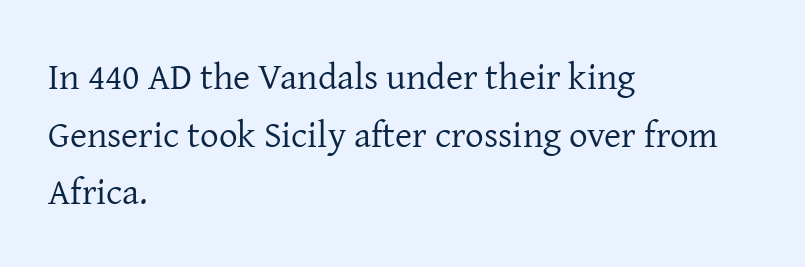
In terms of letterspacing, this is plain default setting. Compared with a typical body face, this is equally light or lighter still. The face used here is proportionally spaced, like ordinary book or web type. Upright lettering throughout. Look at the bottom of the vertical strokes: they flare into serifs here. Rule under the text: the space is simply empty.
